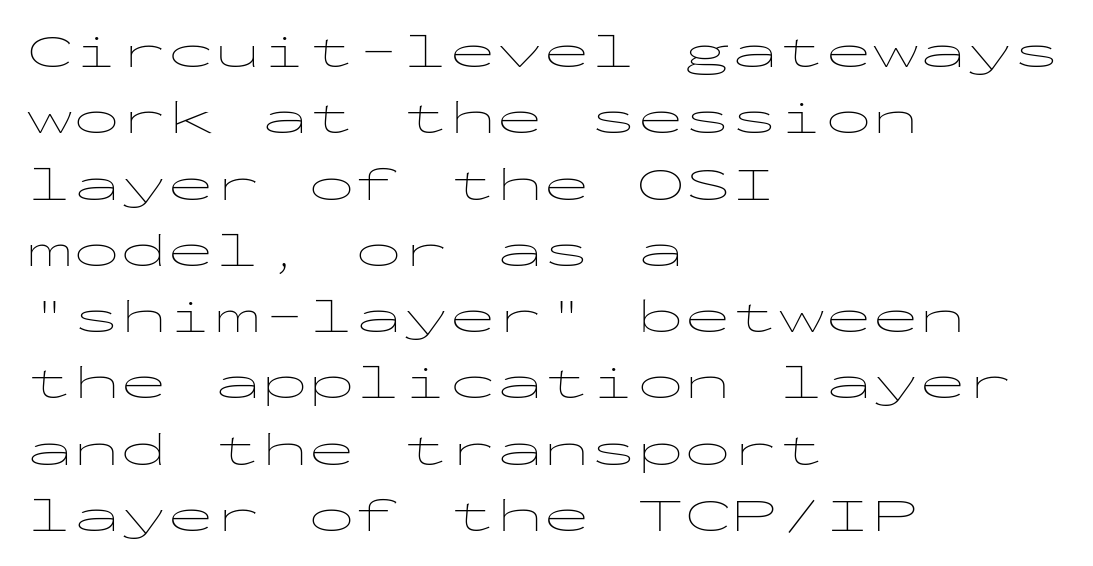
Q: Is the text bold? A: No.
Q: Is the text italic (slanted)? A: No, it is upright.
Q: Is the typeface a serif or a sans-serif typeface? A: Sans-serif.
Q: Is the text underlined? A: No.
Q: How is the paragraph aligned? A: Left-aligned.
Q: Is the spacing between letters normal or unusually wide? A: Normal.
Q: Is the spacing between lines tight, normal or loose? A: Normal.
Q: Width (condensed, normal, or wide)? A: Wide.
Q: Stroke contrast? A: Low.
Q: x-height? A: Medium.
Q: Monospaced? A: Yes.
